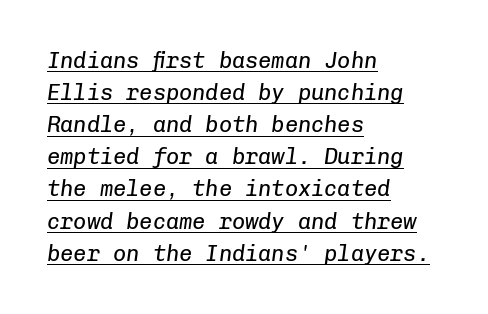
If you drew a ruler down the left edge, every line would touch it. The face used here is rendered with its standard letterfit. Heaviness? Minimal to ordinary, like unemphasized prose. Glance below the letters and you will spot a drawn line. Students, observe: this is what conventionally led text looks like. The lettering tilts uniformly, giving the passage an italic look.
